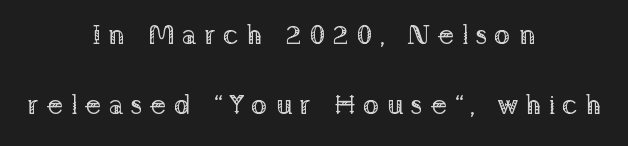
The image shows 28 px regular-weight serif type, upright; set centered, loose line spacing (2.49x), unusually wide letter spacing (+0.25 em), not underlined; low stroke contrast and a medium x-height.
